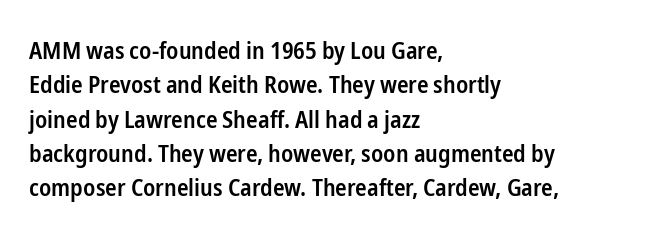
The image shows 24 px text type, upright; set left-aligned, normal line spacing (1.43x), normal letter spacing, not underlined.
